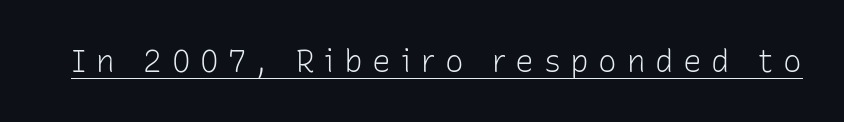
The image shows 31 px light sans-serif type, upright; set unusually wide letter spacing (+0.31 em), underlined; low stroke contrast and a medium x-height.
